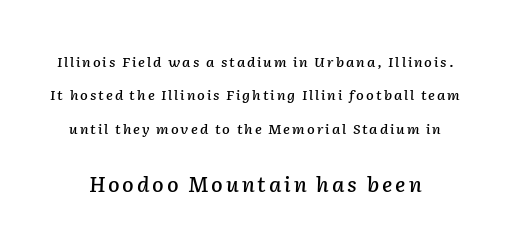
The image shows 21 px text type, italic (leaning right); set loose line spacing (2.39x), not underlined; the second (bottom) block is 1.5x larger.
